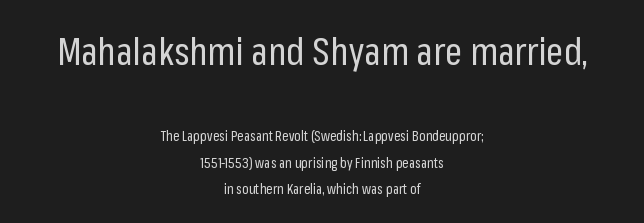
Line starts and ends both wander, symmetrically. No italicization has been applied; the sample stays upright. The letters in the upper block stand taller than those in the block below. No heavy texture on the line: the type isn't bold. Students, note that the glyphs here touch the page at normal intervals. Examine the stroke ends and you'll find no serifs.
